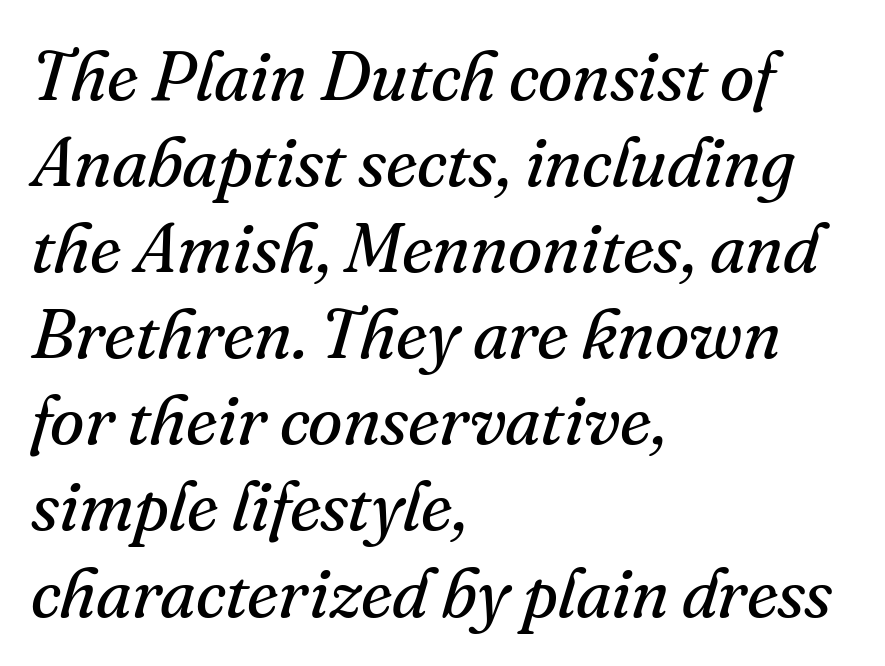
Q: Is the text bold? A: No.
Q: Is the text italic (slanted)? A: Yes, it leans right by about 16 degrees.
Q: Is the typeface a serif or a sans-serif typeface? A: Serif.
Q: Is the text underlined? A: No.
Q: How is the paragraph aligned? A: Left-aligned.
Q: Is the spacing between letters normal or unusually wide? A: Normal.
Q: Width (condensed, normal, or wide)? A: Normal.
Q: Stroke contrast? A: Medium.
Q: x-height? A: Small.
Q: Monospaced? A: No.
